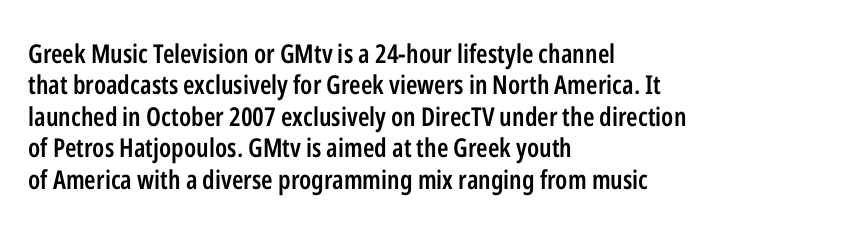
Q: Is the text bold? A: Semi-bold.
Q: Is the text italic (slanted)? A: No, it is upright.
Q: Is the text underlined? A: No.
Q: How is the paragraph aligned? A: Left-aligned.
Q: Is the spacing between letters normal or unusually wide? A: Normal.
